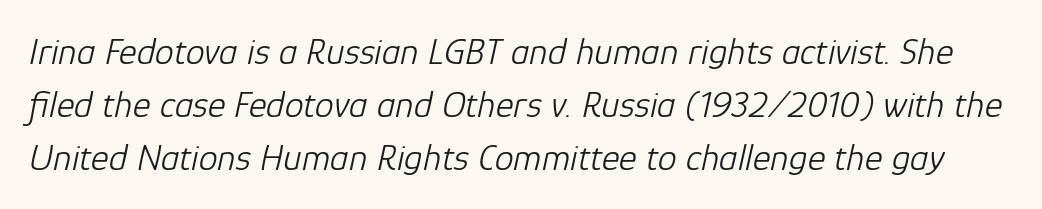
The image shows 38 px light type, italic (leaning right); set normal line spacing (1.4x), normal letter spacing, not underlined; low stroke contrast and a medium x-height.
